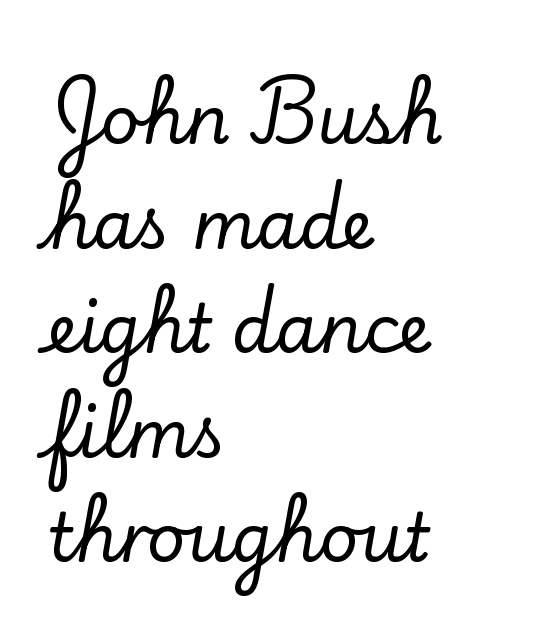
The image shows 67 px serif type; set left-aligned, normal line spacing (1.56x), normal letter spacing, not underlined; low stroke contrast and a small x-height.
